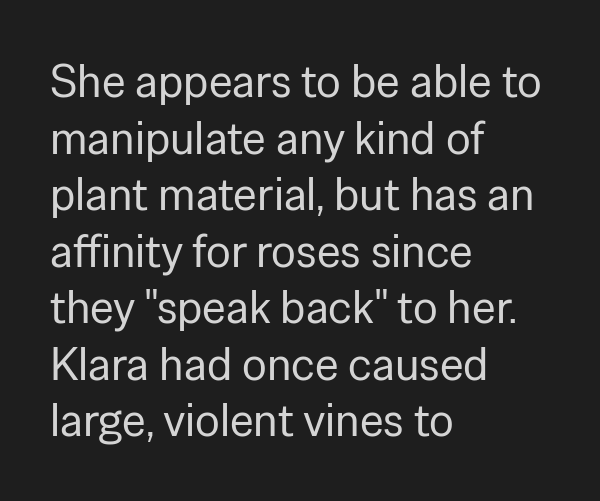
Q: Is the text bold? A: No.
Q: Is the text italic (slanted)? A: No, it is upright.
Q: Is the typeface a serif or a sans-serif typeface? A: Sans-serif.
Q: Is the text underlined? A: No.
Q: How is the paragraph aligned? A: Left-aligned.
Q: Is the spacing between letters normal or unusually wide? A: Normal.
Q: Width (condensed, normal, or wide)? A: Normal.
Q: Stroke contrast? A: Low.
Q: x-height? A: Medium.
Q: Monospaced? A: No.
